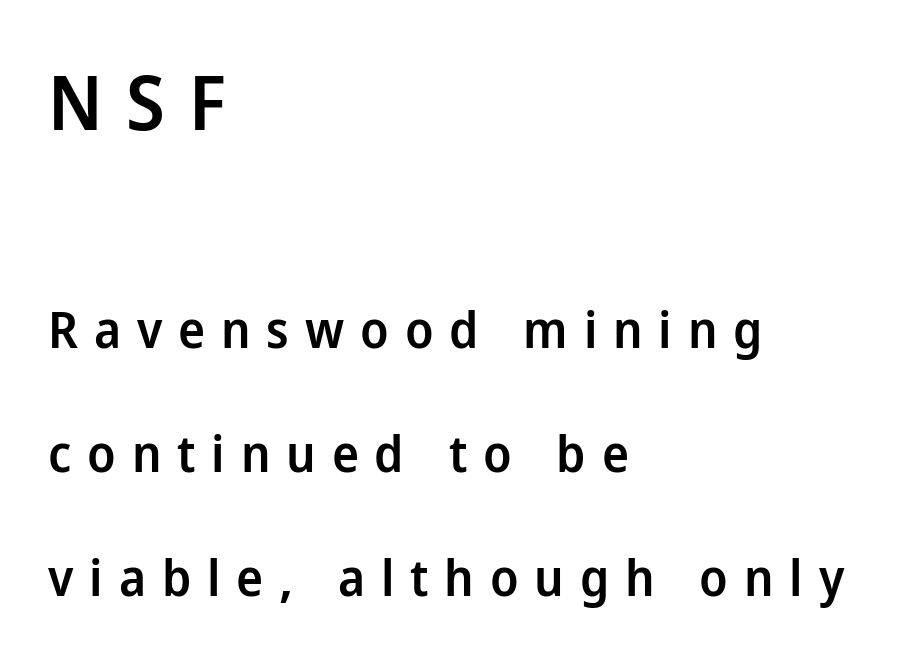
Q: Is the text bold? A: Semi-bold.
Q: Is the text italic (slanted)? A: No, it is upright.
Q: Is the typeface a serif or a sans-serif typeface? A: Sans-serif.
Q: Is the text underlined? A: No.
Q: How is the paragraph aligned? A: Left-aligned.
Q: Is the spacing between letters normal or unusually wide? A: Unusually wide.
Q: Is the spacing between lines tight, normal or loose? A: Loose.
Q: Which block of text is set in a larger size, the first (top) or the second (bottom)? A: The first (top) one.
Q: Width (condensed, normal, or wide)? A: Normal.
Q: Stroke contrast? A: Low.
Q: x-height? A: Medium.
Q: Monospaced? A: No.
